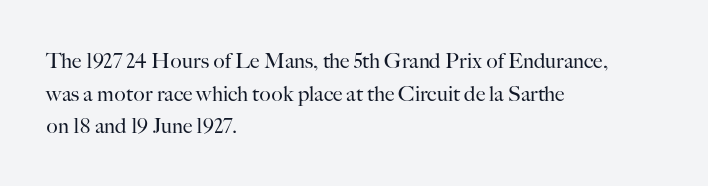
The axis of the letterforms is exactly vertical. Here the glyphs are tracked normally, forming tight word shapes. Descenders hang freely into open space. Line beginnings align vertically; line endings do not. The rows are spaced the way most documents space them.
